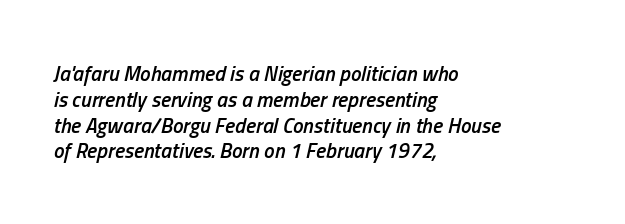
Q: Is the text bold? A: Semi-bold.
Q: Is the text italic (slanted)? A: Yes, it leans right by about 13 degrees.
Q: Is the text underlined? A: No.
Q: How is the paragraph aligned? A: Left-aligned.
Q: Is the spacing between letters normal or unusually wide? A: Normal.
